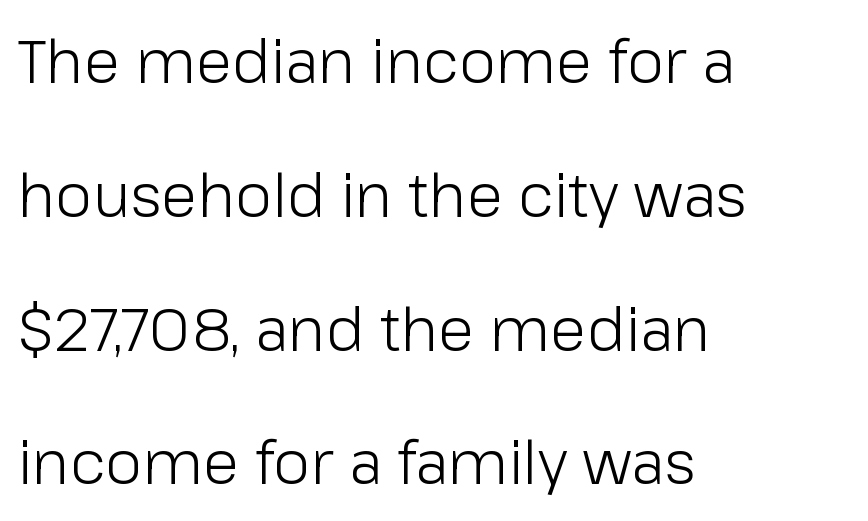
{"serif": "no", "italic": "no", "bold": "no", "weight": "light", "width": "normal", "stroke_contrast": "low", "x_height": "medium", "monospaced": "no", "underline": "no", "align": "left", "line_spacing": "loose", "line_spacing_ratio": 2.23, "letter_spacing": "normal", "letter_spacing_em": 0.0, "glyph_px": 60}
